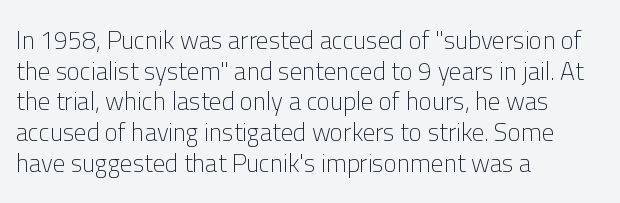
The image shows 25 px text type, upright; set left-aligned, line spacing 1.23x, normal letter spacing, not underlined.
